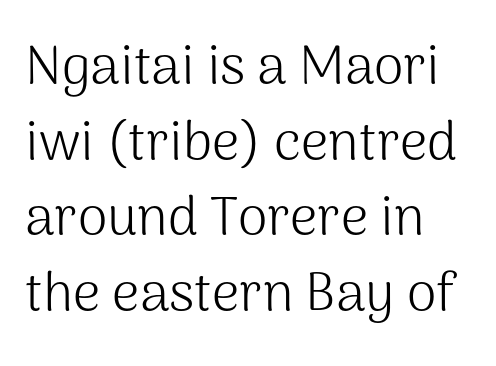
Q: Is the text bold? A: No.
Q: Is the text italic (slanted)? A: No, it is upright.
Q: Is the typeface a serif or a sans-serif typeface? A: Sans-serif.
Q: Is the text underlined? A: No.
Q: How is the paragraph aligned? A: Left-aligned.
Q: Is the spacing between letters normal or unusually wide? A: Normal.
Q: Is the spacing between lines tight, normal or loose? A: Normal.
Q: Width (condensed, normal, or wide)? A: Normal.
Q: Stroke contrast? A: Medium.
Q: x-height? A: Medium.
Q: Monospaced? A: No.
